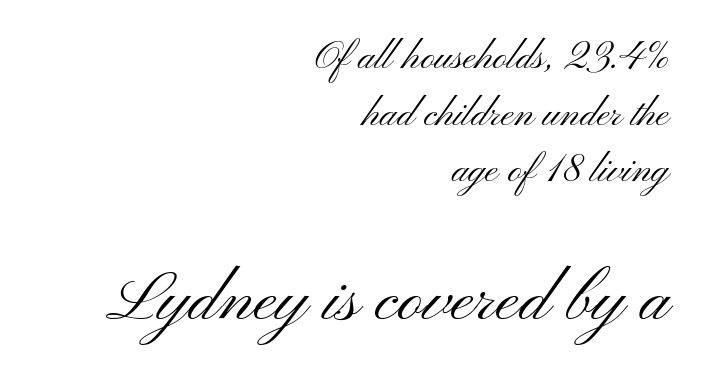
The image shows 69 px light, wide sans-serif type; set right-aligned, normal line spacing (1.45x), normal letter spacing, not underlined; the second (bottom) block is 1.77x larger; medium stroke contrast and a small x-height.
